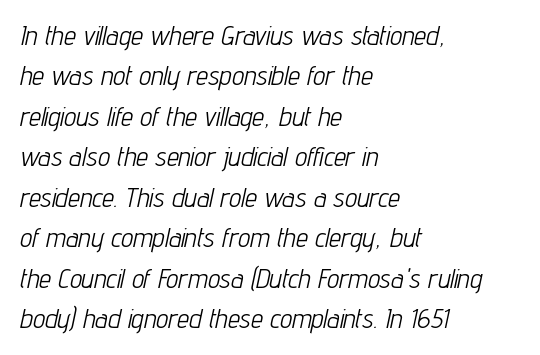
Q: Is the text bold? A: No.
Q: Is the text italic (slanted)? A: Yes, it leans right by about 12 degrees.
Q: Is the text underlined? A: No.
Q: How is the paragraph aligned? A: Left-aligned.
Q: Is the spacing between letters normal or unusually wide? A: Normal.
Q: Is the spacing between lines tight, normal or loose? A: Normal.
